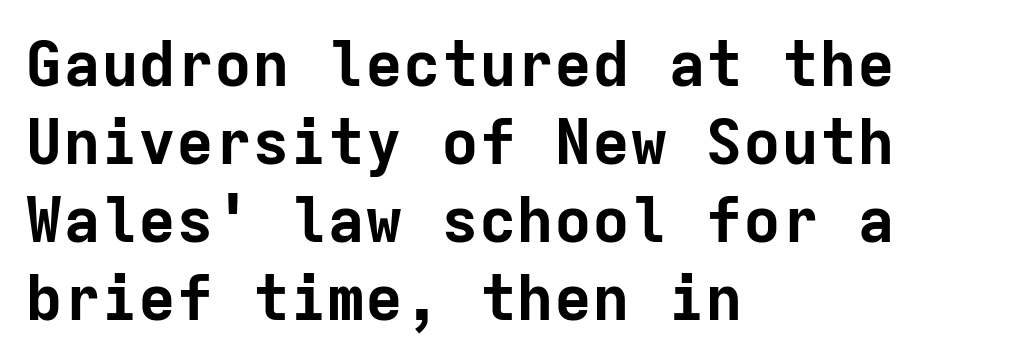
Q: Is the text bold? A: Yes.
Q: Is the text italic (slanted)? A: No, it is upright.
Q: Is the typeface a serif or a sans-serif typeface? A: Sans-serif.
Q: Is the text underlined? A: No.
Q: How is the paragraph aligned? A: Left-aligned.
Q: Is the spacing between letters normal or unusually wide? A: Normal.
Q: Width (condensed, normal, or wide)? A: Normal.
Q: Stroke contrast? A: Low.
Q: x-height? A: Medium.
Q: Monospaced? A: Yes.
